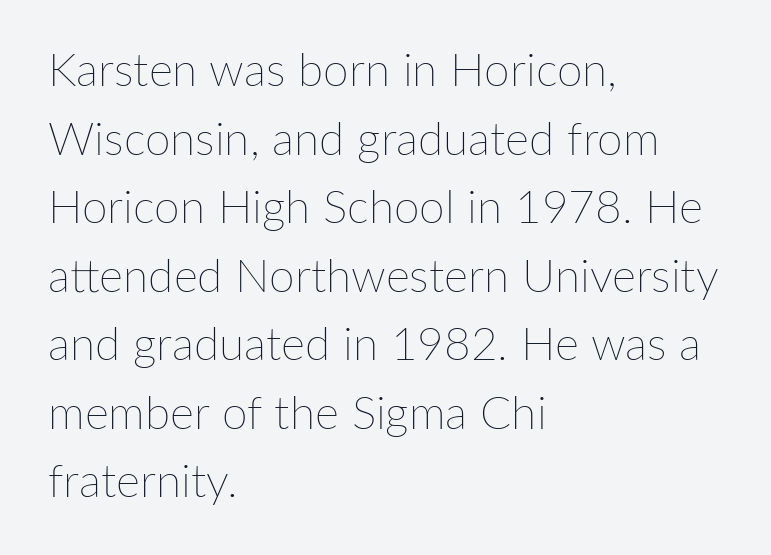
Every row of glyphs begins at an identical x-position on the left. The horizontal fit of the characters is conventional and even. A normal amount of white space separates one row of letters from the next. The zone under the glyphs is completely vacant.
